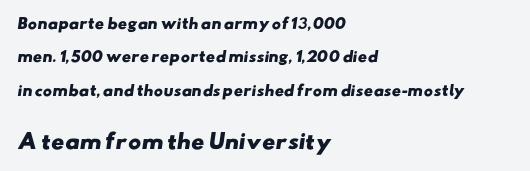
The image shows 20 px bold type; set left-aligned, loose line spacing (2.39x), normal letter spacing, not underlined; the second (bottom) block is 1.43x larger.
